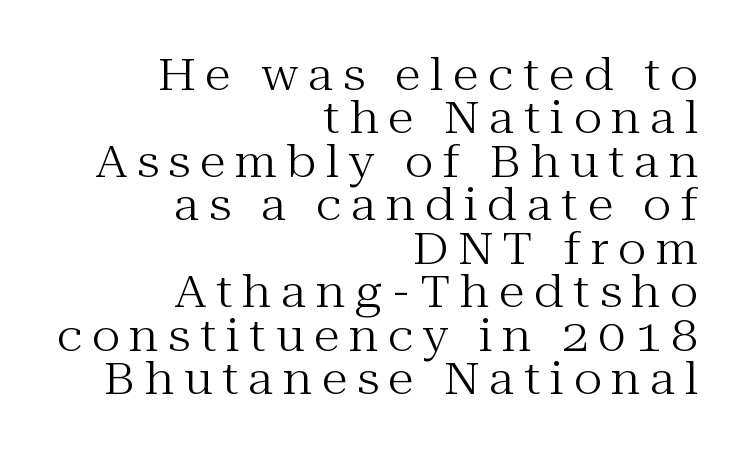
{"serif": "yes", "italic": "no", "bold": "no", "weight": "regular", "width": "normal", "stroke_contrast": "medium", "x_height": "medium", "monospaced": "no", "underline": "no", "align": "right", "line_spacing": "tight", "line_spacing_ratio": 1.01, "letter_spacing": "wide", "letter_spacing_em": 0.23, "glyph_px": 43}
